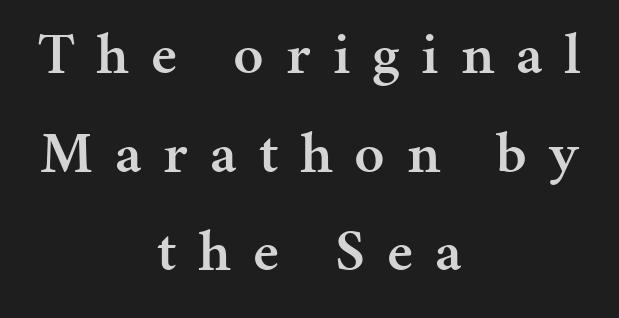
{"serif": "yes", "italic": "no", "bold": "semi", "weight": "semibold", "width": "normal", "stroke_contrast": "medium", "x_height": "medium", "monospaced": "no", "underline": "no", "align": "center", "line_spacing": "normal", "line_spacing_ratio": 1.67, "letter_spacing": "wide", "letter_spacing_em": 0.37, "glyph_px": 59}
